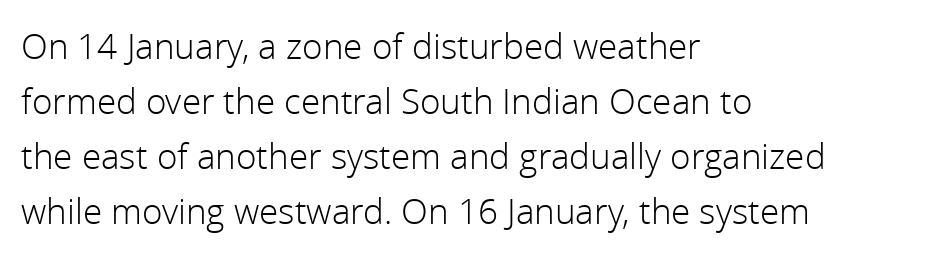
Students, note that the glyphs here touch the page at normal intervals. On a weight scale, this lands at 450 or below. All the whitespace from short lines collects on the right. This rendering features lettering with no underline. Nope, no serifs anywhere on these letters.
